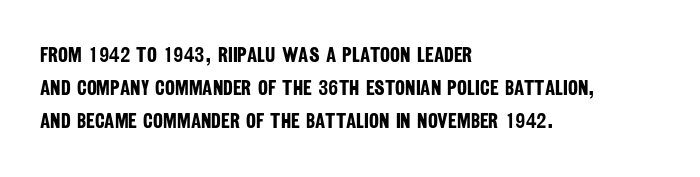
{"bold": "yes", "underline": "no", "align": "left", "line_spacing": "normal", "line_spacing_ratio": 1.58, "letter_spacing": "normal", "letter_spacing_em": 0.0, "glyph_px": 21}
